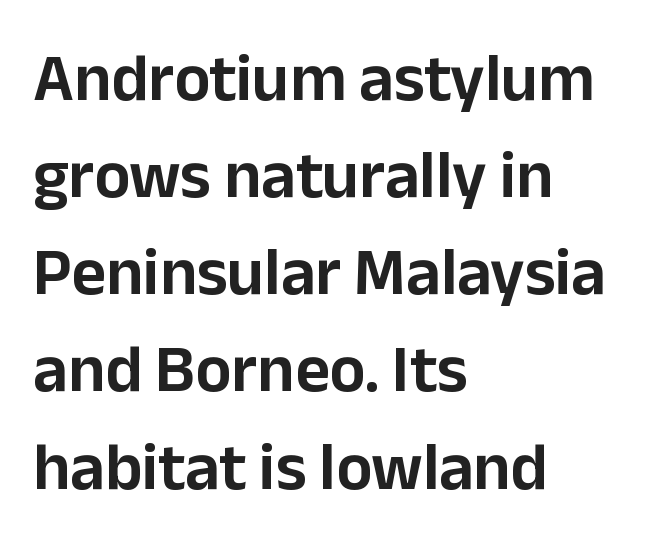
The image shows 67 px sans-serif type, upright; set left-aligned, normal line spacing (1.45x), normal letter spacing, not underlined; low stroke contrast and a medium x-height.
